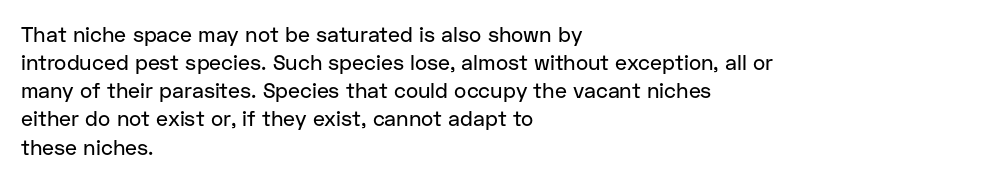
Teacher's note: observe the even left margin — that is flush-left alignment. No italicization has been applied; the sample stays upright. Clear beneath every line of the passage. Honestly, the letter spacing is just normal — you wouldn't notice it. A typesetter would call this leading conventional body-copy spacing.
